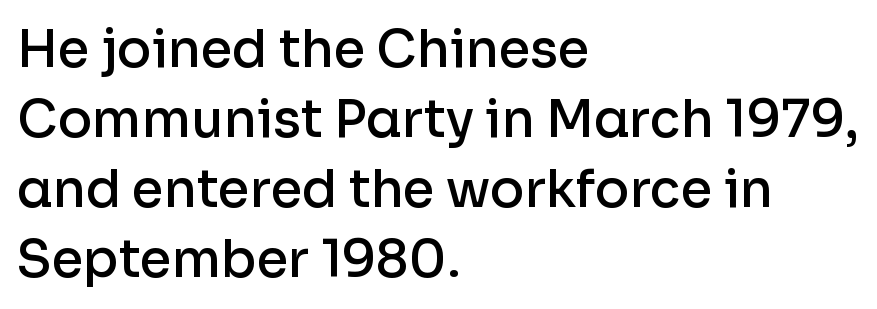
The image shows 51 px semibold sans-serif type, upright; set left-aligned, normal line spacing (1.37x), normal letter spacing, not underlined; low stroke contrast and a medium x-height.
